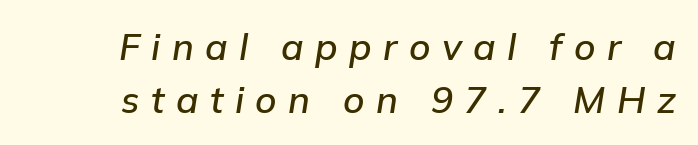
{"italic": "yes", "lean": "right", "slant_degrees": 9, "width": "normal", "stroke_contrast": "low", "x_height": "medium", "monospaced": "no", "underline": "no", "line_spacing": "normal", "line_spacing_ratio": 1.43, "letter_spacing": "wide", "letter_spacing_em": 0.31, "glyph_px": 37}
